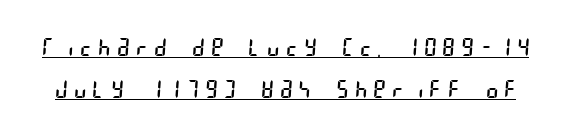
The image shows 25 px text type; set normal line spacing (1.67x), unusually wide letter spacing (+0.28 em), underlined.
